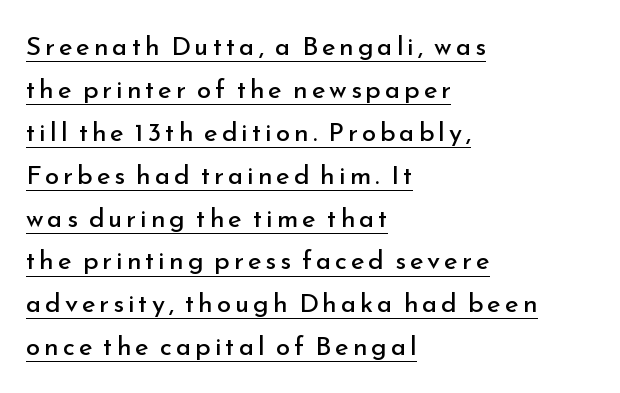
Weight: not bold — regular or lighter. The letters stand upright; this is a roman face. Somebody hit Ctrl+U on this one — the words are underlined. The designer left line spacing at the default. Caption: multi-line text, flush left, ragged right.
